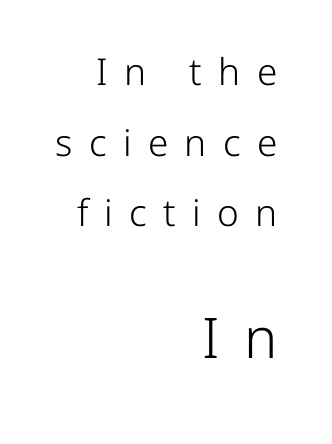
The image shows 56 px light sans-serif type, upright; set right-aligned, loose line spacing (1.91x), unusually wide letter spacing (+0.44 em), not underlined; the second (bottom) block is 1.51x larger; low stroke contrast and a medium x-height.
